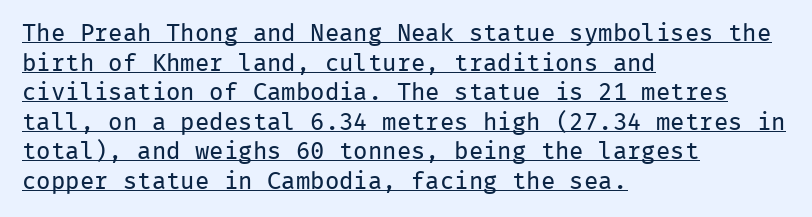
The rag falls on the right side of this text block. The face used here appears with an underline applied. The typesetting does not lean heavy: it is not bold. The letters stand straight up with perfectly vertical stems. Tracking here is standard; glyphs follow each other at the usual distance.
